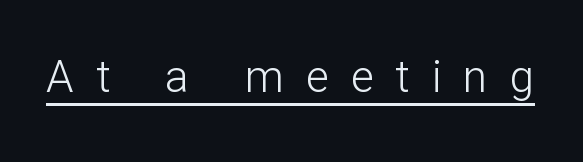
Q: Is the text bold? A: No.
Q: Is the text italic (slanted)? A: No, it is upright.
Q: Is the typeface a serif or a sans-serif typeface? A: Sans-serif.
Q: Is the text underlined? A: Yes.
Q: Is the spacing between letters normal or unusually wide? A: Unusually wide.
Q: Width (condensed, normal, or wide)? A: Normal.
Q: Stroke contrast? A: Low.
Q: x-height? A: Medium.
Q: Monospaced? A: No.
